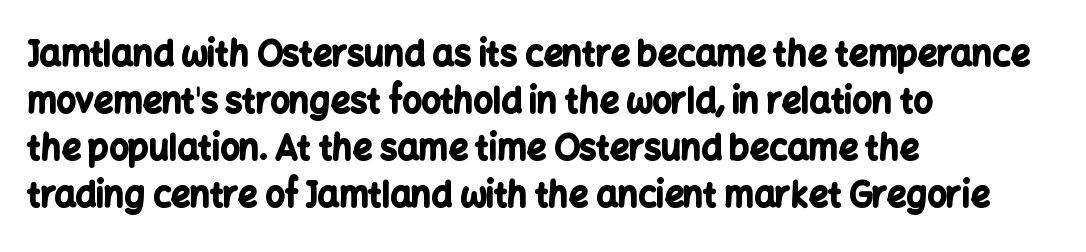
The image shows 34 px bold sans-serif type, upright; set left-aligned, normal line spacing (1.38x), normal letter spacing, not underlined; low stroke contrast and a medium x-height.
